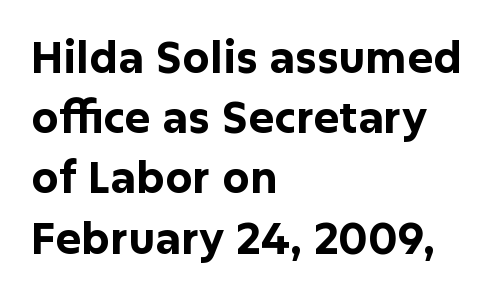
The sample has been set heavy, in full bold. It's the straight-up-and-down kind of type. The glyphs are unaccompanied by any horizontal stroke below them. These lines are rendered in a variable-pitch font.
